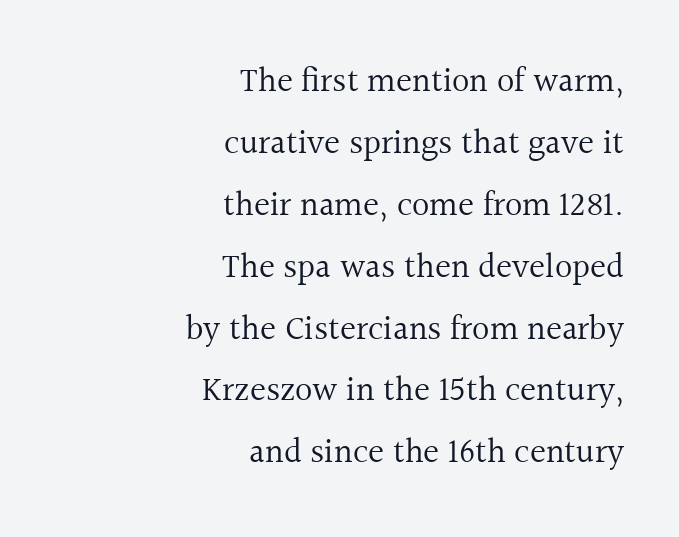
Q: Is the text bold? A: No.
Q: Is the text italic (slanted)? A: No, it is upright.
Q: Is the typeface a serif or a sans-serif typeface? A: Serif.
Q: Is the text underlined? A: No.
Q: How is the paragraph aligned? A: Right-aligned.
Q: Is the spacing between letters normal or unusually wide? A: Normal.
Q: Width (condensed, normal, or wide)? A: Normal.
Q: x-height? A: Medium.
Q: Monospaced? A: No.
